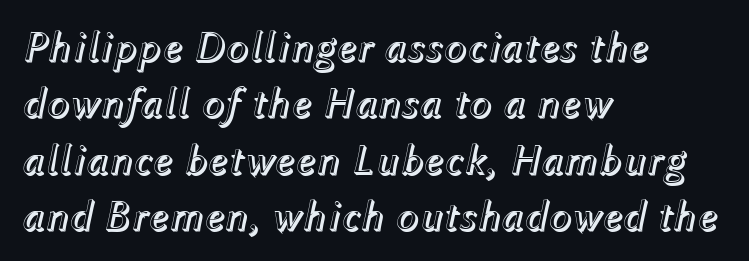
Q: Is the text italic (slanted)? A: Yes, it leans right by about 12 degrees.
Q: Is the text underlined? A: No.
Q: How is the paragraph aligned? A: Left-aligned.
Q: Is the spacing between letters normal or unusually wide? A: Normal.
Q: Is the spacing between lines tight, normal or loose? A: Normal.
Q: Width (condensed, normal, or wide)? A: Normal.
Q: x-height? A: Medium.
Q: Monospaced? A: No.
